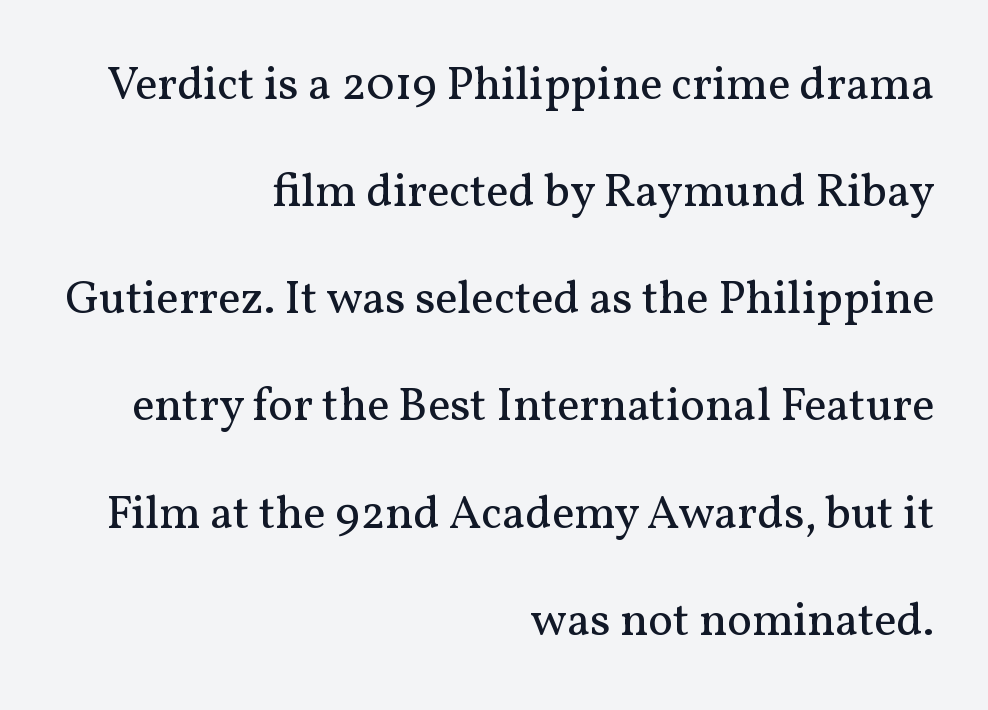
{"serif": "yes", "italic": "no", "bold": "no", "weight": "regular", "width": "normal", "stroke_contrast": "medium", "x_height": "medium", "monospaced": "no", "underline": "no", "align": "right", "line_spacing": "loose", "line_spacing_ratio": 2.28, "letter_spacing": "normal", "letter_spacing_em": 0.0, "glyph_px": 47}
